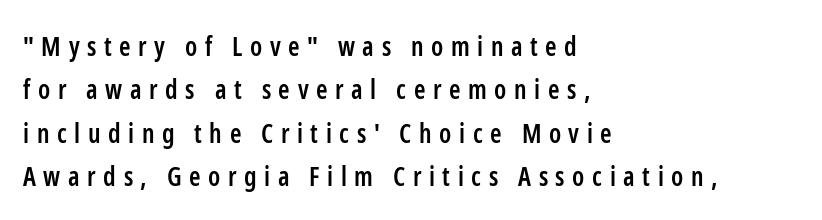
{"italic": "no", "bold": "semi", "underline": "no", "align": "left", "line_spacing": "normal", "line_spacing_ratio": 1.67, "letter_spacing": "wide", "letter_spacing_em": 0.29, "glyph_px": 26}
